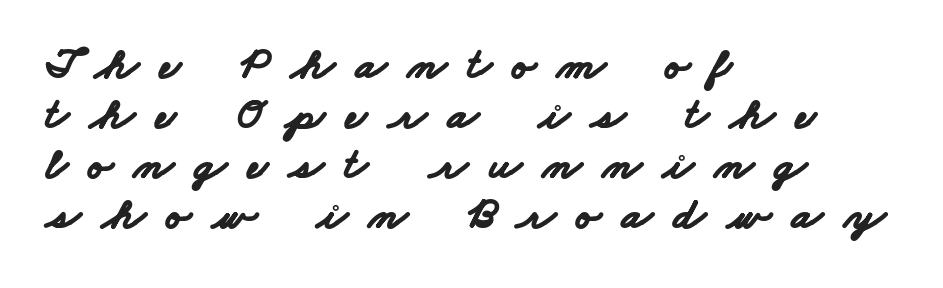
Q: Is the text bold? A: Yes.
Q: Is the typeface a serif or a sans-serif typeface? A: Sans-serif.
Q: Is the text underlined? A: No.
Q: How is the paragraph aligned? A: Left-aligned.
Q: Is the spacing between letters normal or unusually wide? A: Unusually wide.
Q: Is the spacing between lines tight, normal or loose? A: Tight.
Q: Width (condensed, normal, or wide)? A: Wide.
Q: Stroke contrast? A: Low.
Q: x-height? A: Small.
Q: Monospaced? A: No.
